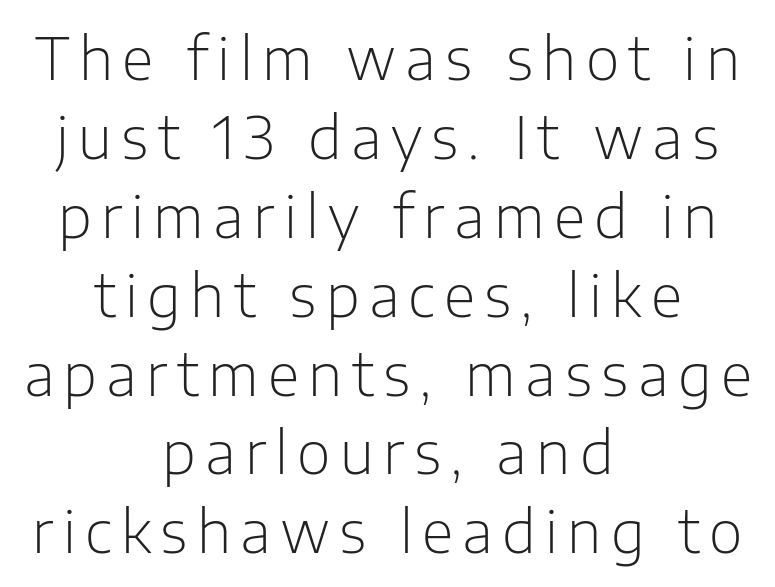
Q: Is the text bold? A: No.
Q: Is the text italic (slanted)? A: No, it is upright.
Q: Is the typeface a serif or a sans-serif typeface? A: Sans-serif.
Q: Is the text underlined? A: No.
Q: How is the paragraph aligned? A: Centered.
Q: Is the spacing between lines tight, normal or loose? A: Normal.
Q: Width (condensed, normal, or wide)? A: Normal.
Q: Stroke contrast? A: Low.
Q: x-height? A: Medium.
Q: Monospaced? A: No.
